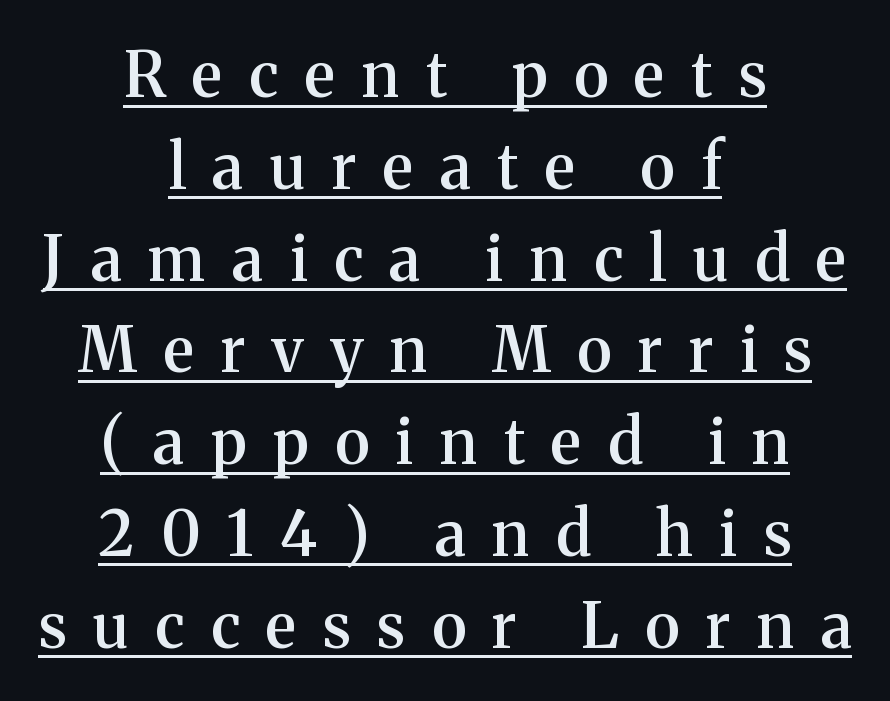
The letters advance in unequal steps, a hallmark of proportional type. In terms of weight, the rendering is demibold, just under bold. The letterforms stand isolated, each surrounded by extra space. If you measured baseline to baseline, you'd find a middling distance.
